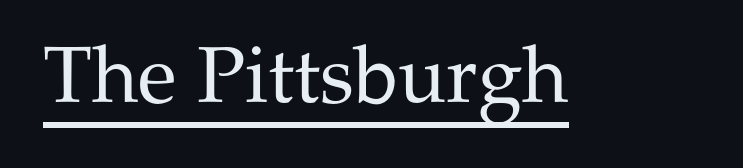
Characters follow at the spacing the type designer built in. A light-to-regular cut is what we see here. If you drew a line through each stem, it would be perfectly vertical. Spacing verdict: proportional, widths tailored to each character. Old-style or modern, the face here clearly has serifs.
